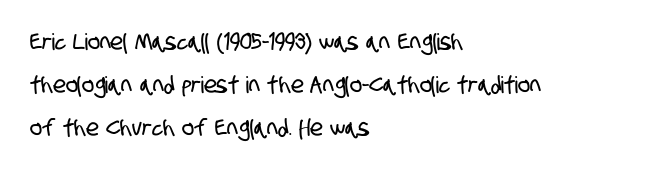
Q: Is the text underlined? A: No.
Q: How is the paragraph aligned? A: Left-aligned.
Q: Is the spacing between letters normal or unusually wide? A: Normal.
